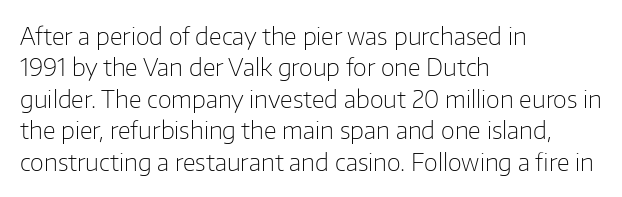
{"italic": "no", "bold": "no", "underline": "no", "align": "left", "line_spacing": "normal", "line_spacing_ratio": 1.31, "letter_spacing": "normal", "letter_spacing_em": 0.0, "glyph_px": 24}
